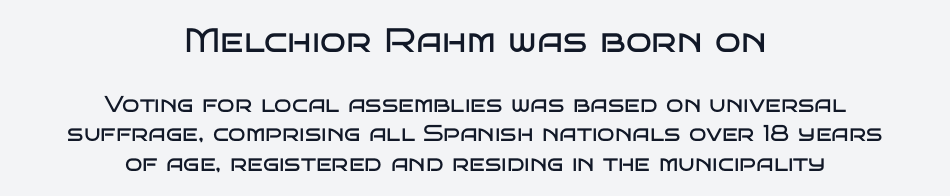
These glyphs show unthickened strokes, regular width or finer. A typesetter would call this leading conventional body-copy spacing. These lines are rendered in a variable-pitch font. The font family rendered here belongs to the sans-serif group.
